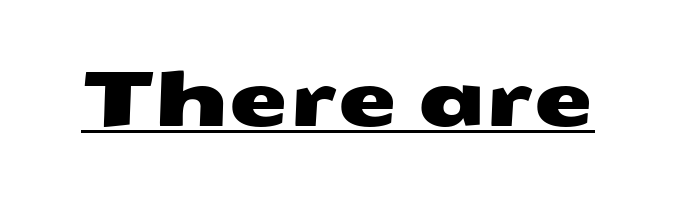
Q: Is the typeface a serif or a sans-serif typeface? A: Sans-serif.
Q: Is the text underlined? A: Yes.
Q: Is the spacing between letters normal or unusually wide? A: Normal.
Q: Width (condensed, normal, or wide)? A: Wide.
Q: Stroke contrast? A: Medium.
Q: x-height? A: Medium.
Q: Monospaced? A: No.
